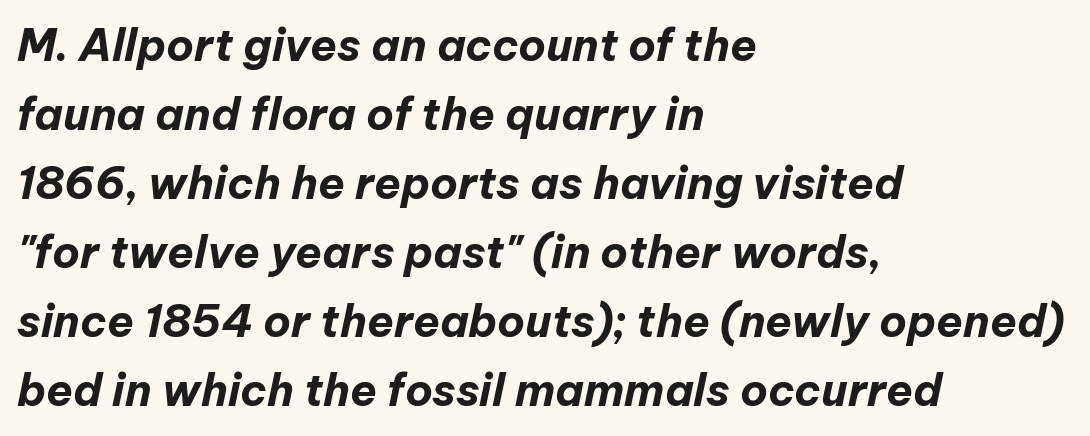
The image shows 44 px bold type, italic (leaning right); set left-aligned, normal line spacing (1.57x), normal letter spacing, not underlined; low stroke contrast and a medium x-height.
